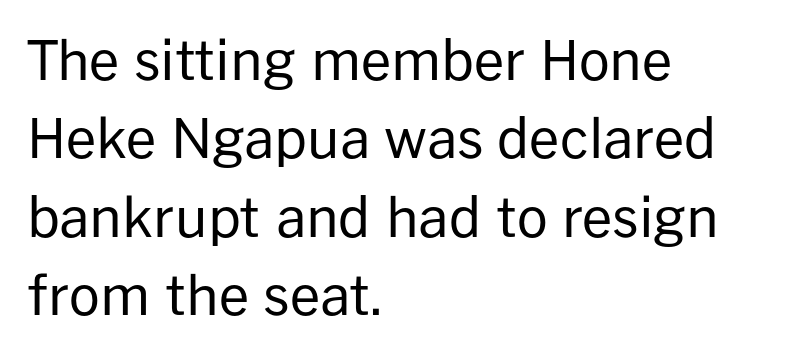
Q: Is the text bold? A: No.
Q: Is the text italic (slanted)? A: No, it is upright.
Q: Is the typeface a serif or a sans-serif typeface? A: Sans-serif.
Q: Is the text underlined? A: No.
Q: How is the paragraph aligned? A: Left-aligned.
Q: Is the spacing between letters normal or unusually wide? A: Normal.
Q: Is the spacing between lines tight, normal or loose? A: Normal.
Q: Width (condensed, normal, or wide)? A: Normal.
Q: Stroke contrast? A: Low.
Q: x-height? A: Medium.
Q: Monospaced? A: No.
